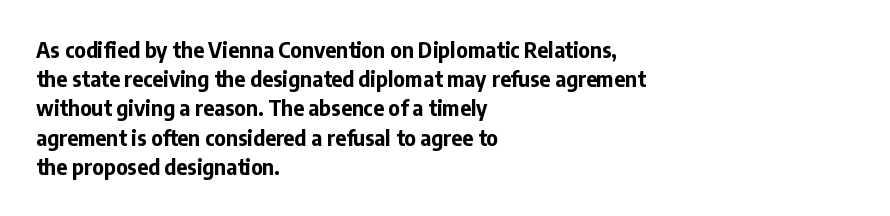
{"italic": "no", "bold": "yes", "underline": "no", "align": "left", "line_spacing": "normal", "line_spacing_ratio": 1.39, "letter_spacing": "normal", "letter_spacing_em": 0.0, "glyph_px": 21}
